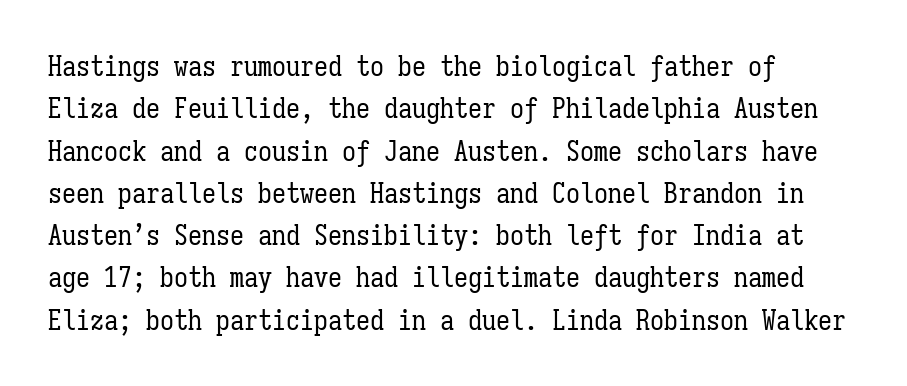
No italicization has been applied; the sample stays upright. These glyphs show unthickened strokes, regular width or finer. Students, note that the glyphs here touch the page at normal intervals. Line starts are locked; line ends wander.
